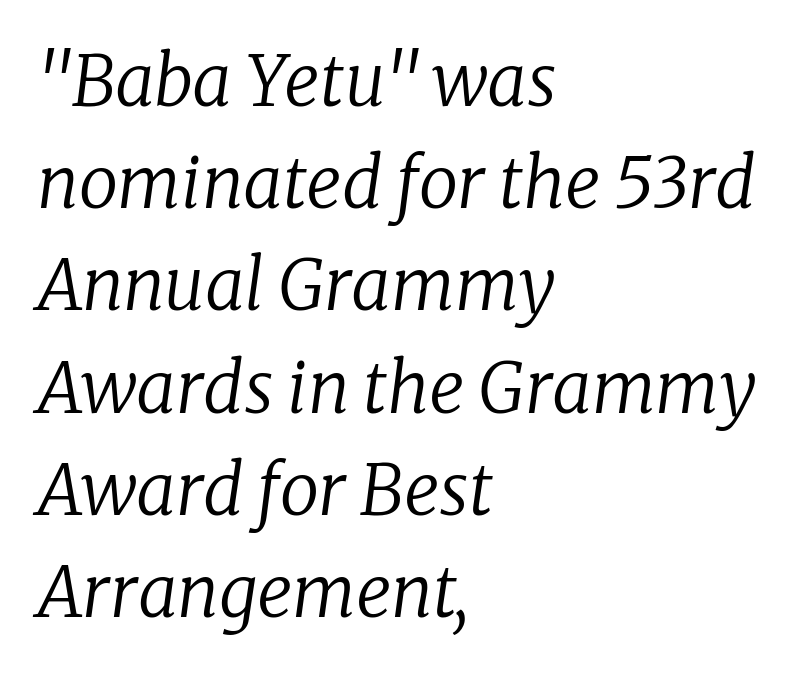
The image shows 70 px regular-weight serif type, italic (leaning right); set left-aligned, normal line spacing (1.46x), normal letter spacing, not underlined; low stroke contrast and a medium x-height.
